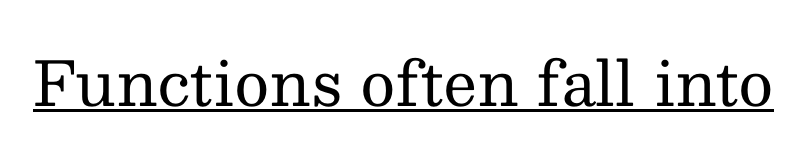
The image shows 61 px regular-weight serif type, upright; set normal letter spacing, underlined; medium stroke contrast and a medium x-height.
